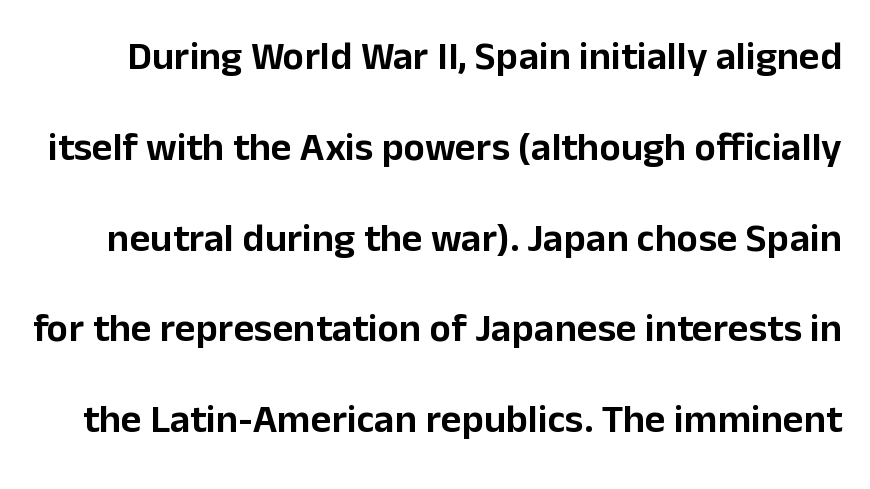
{"serif": "no", "italic": "no", "width": "normal", "stroke_contrast": "low", "x_height": "medium", "monospaced": "no", "underline": "no", "line_spacing": "loose", "line_spacing_ratio": 2.27, "letter_spacing": "normal", "letter_spacing_em": 0.0, "glyph_px": 40}
